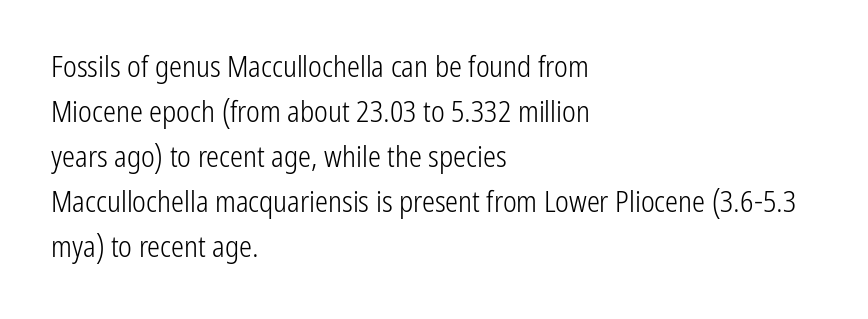
{"serif": "no", "italic": "no", "bold": "no", "weight": "light", "width": "condensed", "stroke_contrast": "low", "x_height": "medium", "monospaced": "no", "underline": "no", "align": "left", "line_spacing": "normal", "line_spacing_ratio": 1.55, "letter_spacing": "normal", "letter_spacing_em": 0.0, "glyph_px": 29}
